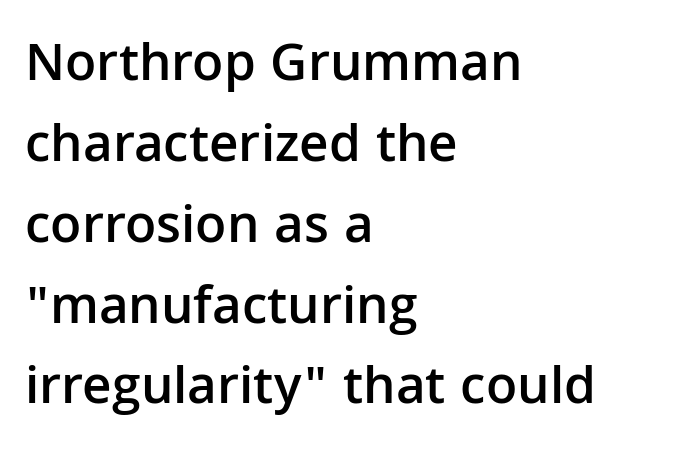
Do the characters align in a grid? No, the font is proportional. Every row of glyphs begins at an identical x-position on the left. The glyphs have the mass of a demibold cut, below bold. Standard letterfit; no display-style spreading of the glyphs.
